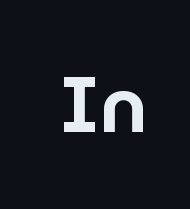
Q: Is the text italic (slanted)? A: No, it is upright.
Q: Is the typeface a serif or a sans-serif typeface? A: Sans-serif.
Q: Is the text underlined? A: No.
Q: Is the spacing between letters normal or unusually wide? A: Normal.
Q: Width (condensed, normal, or wide)? A: Normal.
Q: Stroke contrast? A: Low.
Q: x-height? A: Medium.
Q: Monospaced? A: No.
